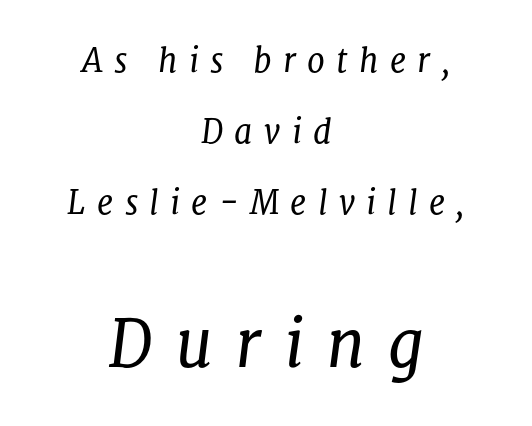
The image shows 64 px regular-weight serif type, italic (leaning right); set centered, loose line spacing (2.22x), unusually wide letter spacing (+0.35 em), not underlined; the second (bottom) block is 2.0x larger; low stroke contrast and a medium x-height.
